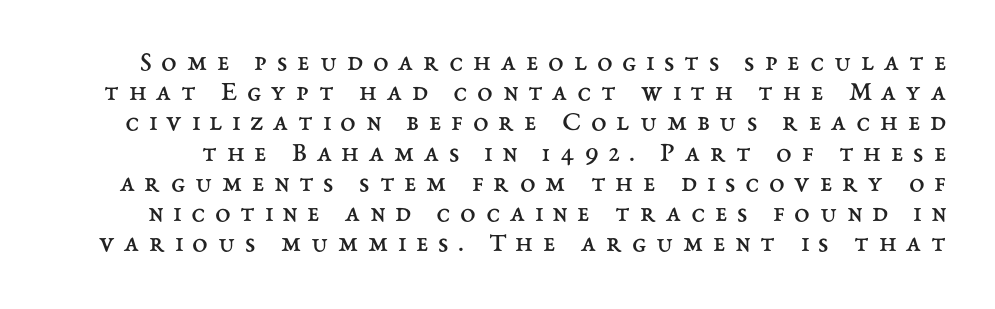
Q: Is the text bold? A: No.
Q: Is the text italic (slanted)? A: No, it is upright.
Q: Is the text underlined? A: No.
Q: Is the spacing between letters normal or unusually wide? A: Unusually wide.
Q: Is the spacing between lines tight, normal or loose? A: Tight.
Q: Width (condensed, normal, or wide)? A: Normal.
Q: Stroke contrast? A: Medium.
Q: x-height? A: Medium.
Q: Monospaced? A: No.
